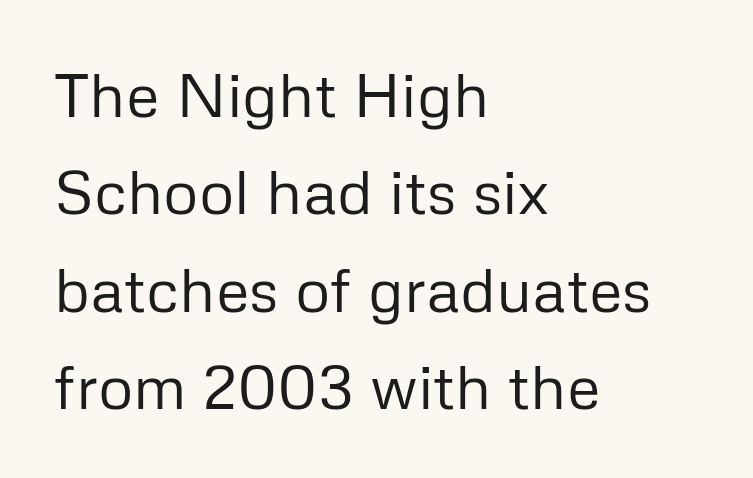
No chunkiness to these letters — they're not bold. Varying glyph widths throughout — classic text-font behaviour. A typesetter would mark this as roman, not italic. Look at the bottom of the vertical strokes: they stop flat, with no serifs.
